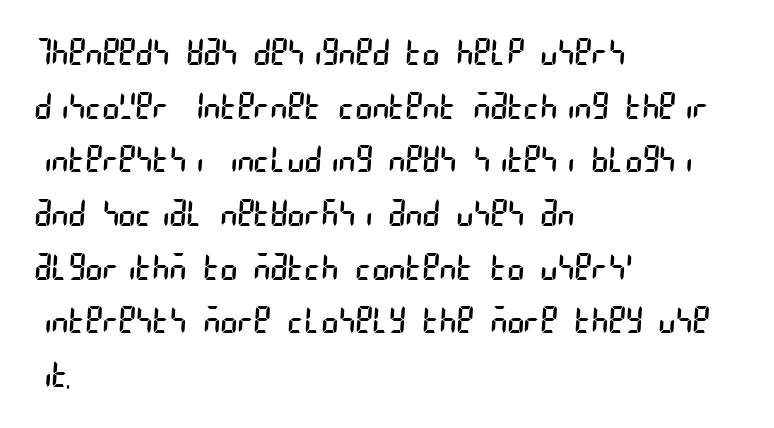
Q: Is the text bold? A: No.
Q: Is the typeface a serif or a sans-serif typeface? A: Sans-serif.
Q: Is the text underlined? A: No.
Q: How is the paragraph aligned? A: Left-aligned.
Q: Is the spacing between letters normal or unusually wide? A: Normal.
Q: Is the spacing between lines tight, normal or loose? A: Normal.
Q: Width (condensed, normal, or wide)? A: Condensed.
Q: Stroke contrast? A: Low.
Q: x-height? A: Large.
